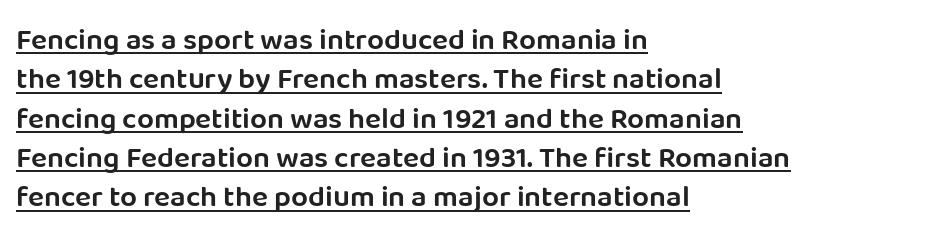
Q: Is the text bold? A: Semi-bold.
Q: Is the text italic (slanted)? A: No, it is upright.
Q: Is the typeface a serif or a sans-serif typeface? A: Sans-serif.
Q: Is the text underlined? A: Yes.
Q: How is the paragraph aligned? A: Left-aligned.
Q: Is the spacing between letters normal or unusually wide? A: Normal.
Q: Is the spacing between lines tight, normal or loose? A: Normal.
Q: Width (condensed, normal, or wide)? A: Normal.
Q: Stroke contrast? A: Low.
Q: x-height? A: Large.
Q: Monospaced? A: No.
